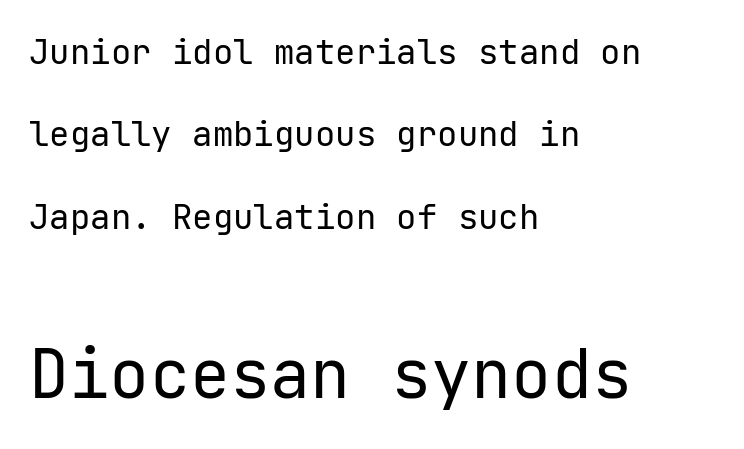
The image shows 67 px regular-weight sans-serif type, upright; set left-aligned, loose line spacing (2.42x), normal letter spacing, not underlined; the second (bottom) block is 1.97x larger; low stroke contrast and a medium x-height.
